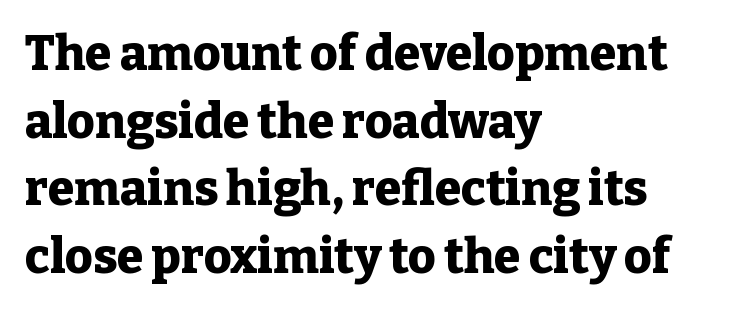
The image shows 48 px heavy serif type, upright; set left-aligned, normal line spacing (1.41x), normal letter spacing, not underlined; low stroke contrast and a medium x-height.
